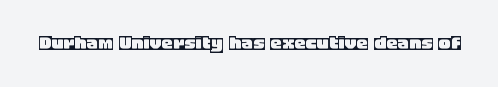
Each word holds together tightly as a unit, with standard inter-letter gaps. Posture: upright roman. The specimen omits any rule beneath the text block's lines.
